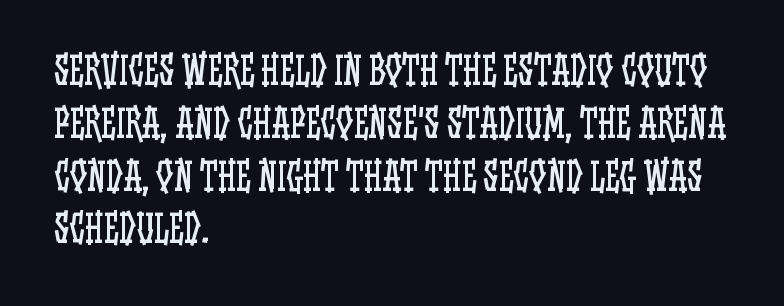
The image shows 38 px regular-weight, condensed type, upright; set left-aligned, normal line spacing (1.39x), normal letter spacing, not underlined; low stroke contrast and a large x-height.
